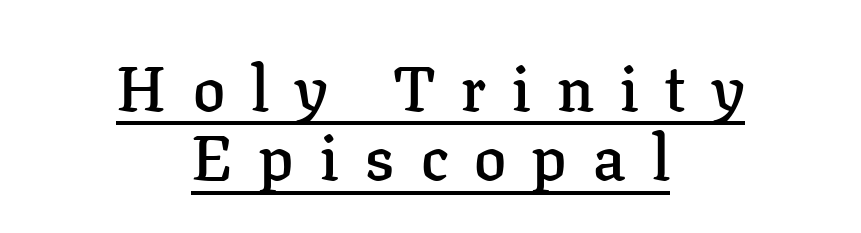
Q: Is the text bold? A: Semi-bold.
Q: Is the text italic (slanted)? A: No, it is upright.
Q: Is the typeface a serif or a sans-serif typeface? A: Serif.
Q: Is the text underlined? A: Yes.
Q: How is the paragraph aligned? A: Centered.
Q: Is the spacing between letters normal or unusually wide? A: Unusually wide.
Q: Is the spacing between lines tight, normal or loose? A: Tight.
Q: Width (condensed, normal, or wide)? A: Normal.
Q: Stroke contrast? A: Low.
Q: x-height? A: Medium.
Q: Monospaced? A: No.
